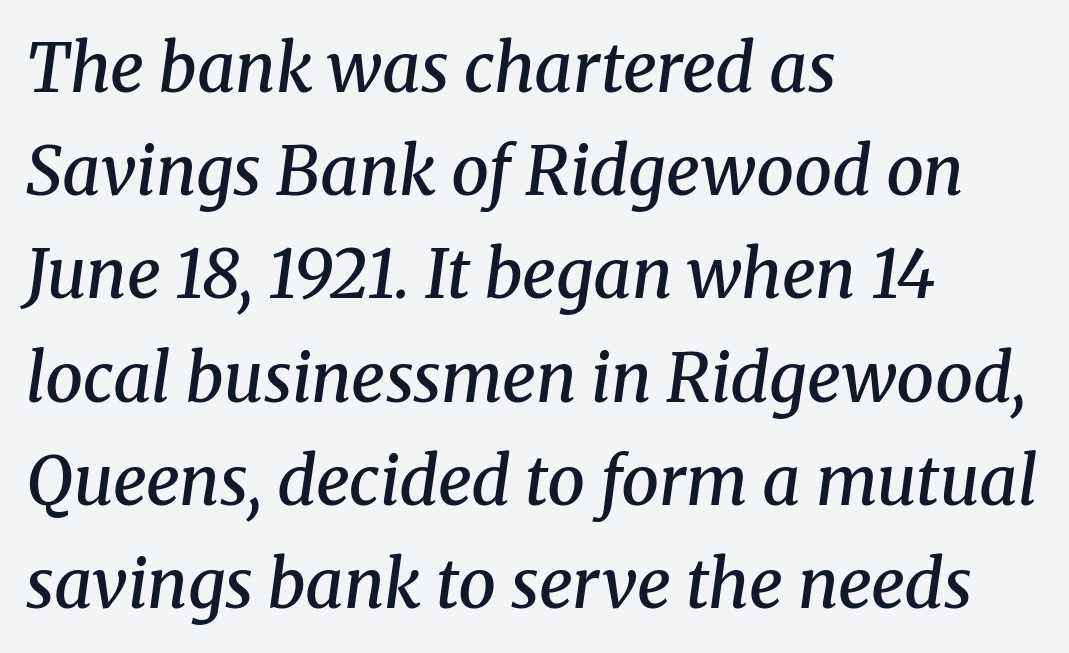
The image shows 67 px semibold serif type, italic (leaning right); set left-aligned, normal line spacing (1.54x), normal letter spacing, not underlined; medium stroke contrast and a medium x-height.
